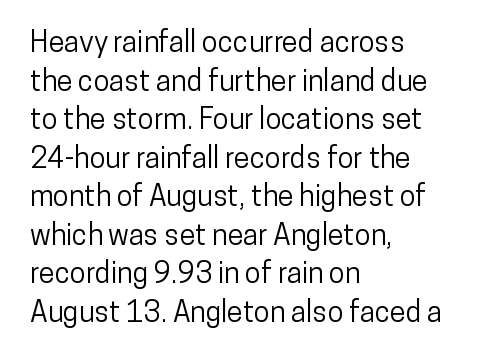
Does extra space separate the letters? No, they use regular spacing. Check where the strokes stop: nothing finishes them off — pure sans. Posture: upright roman. Baseline-to-baseline distance is the conventional proportion of letter height.
